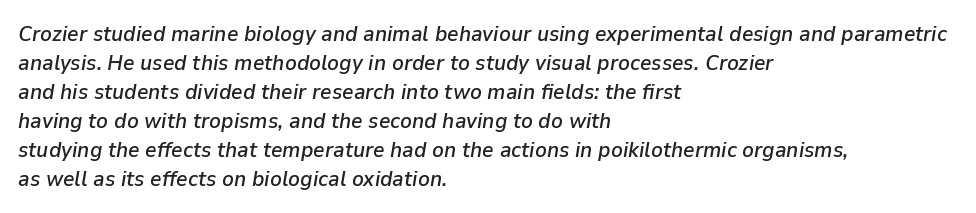
{"italic": "yes", "lean": "right", "slant_degrees": 9, "underline": "no", "align": "left", "line_spacing": "normal", "line_spacing_ratio": 1.32, "letter_spacing": "normal", "letter_spacing_em": 0.0, "glyph_px": 22}
